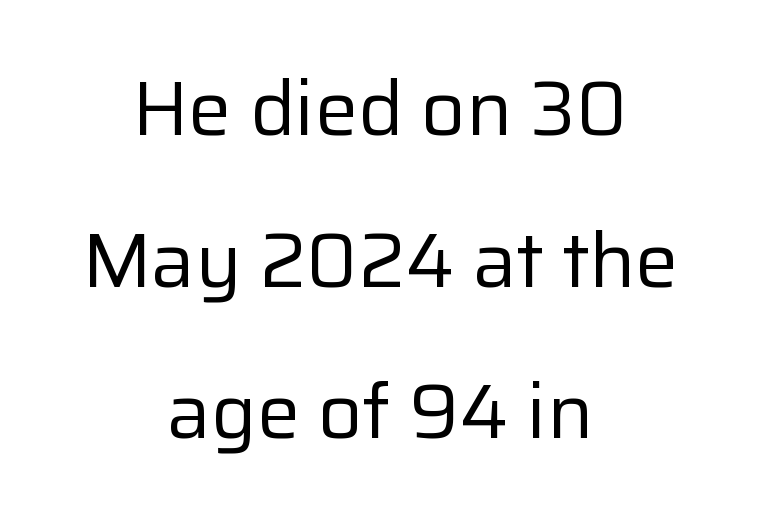
The image shows 77 px regular-weight sans-serif type, upright; set centered, loose line spacing (1.97x), normal letter spacing, not underlined; low stroke contrast and a medium x-height.
